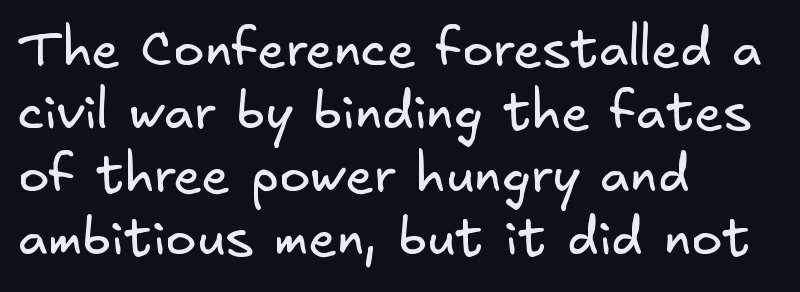
The image shows 52 px regular-weight sans-serif type; set left-aligned, line spacing 1.21x, normal letter spacing, not underlined; low stroke contrast and a small x-height.
